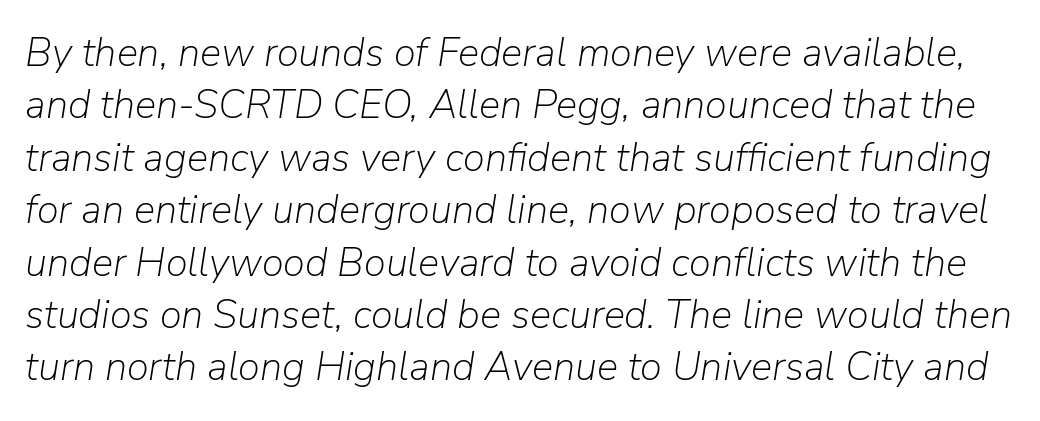
The image shows 40 px light type, italic (leaning right); set normal line spacing (1.31x), normal letter spacing, not underlined; low stroke contrast and a medium x-height.
